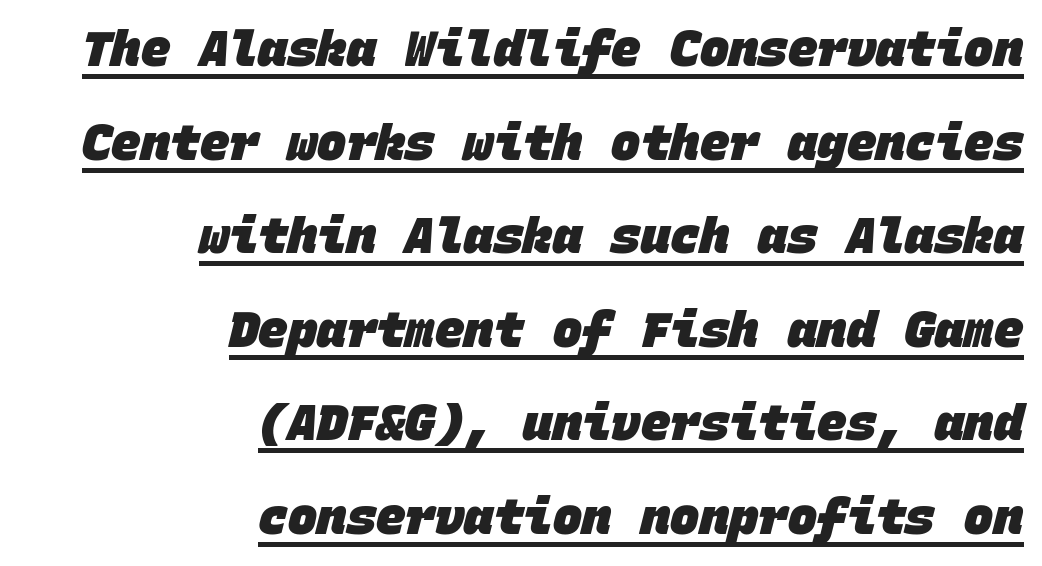
{"serif": "no", "bold": "yes", "weight": "heavy", "width": "normal", "stroke_contrast": "low", "x_height": "large", "monospaced": "yes", "underline": "yes", "align": "right", "line_spacing": "loose", "line_spacing_ratio": 1.91, "letter_spacing": "normal", "letter_spacing_em": 0.0, "glyph_px": 49}
